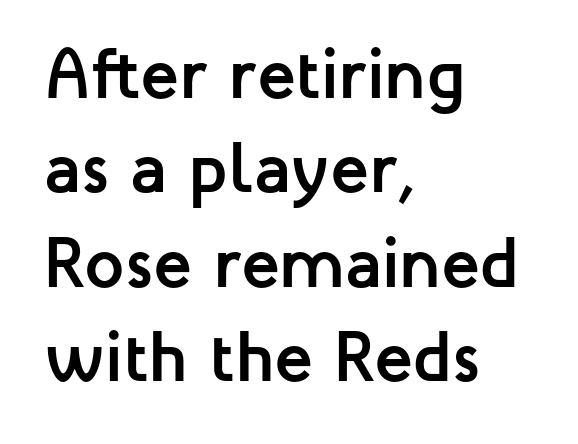
The image shows 71 px semibold sans-serif type, upright; set left-aligned, normal line spacing (1.33x), normal letter spacing, not underlined; low stroke contrast and a medium x-height.
